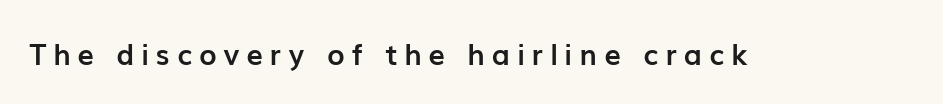
Classification — sans serif. The passage shown is typed in a proportional face where columns would drift. This sample uses expanded letter spacing, leaving extra air between glyphs. Weight check: bold — yes, fully.
